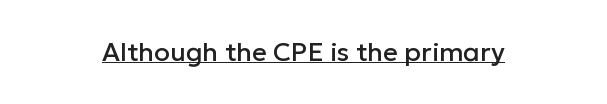
Q: Is the text italic (slanted)? A: No, it is upright.
Q: Is the text underlined? A: Yes.
Q: Is the spacing between letters normal or unusually wide? A: Normal.
